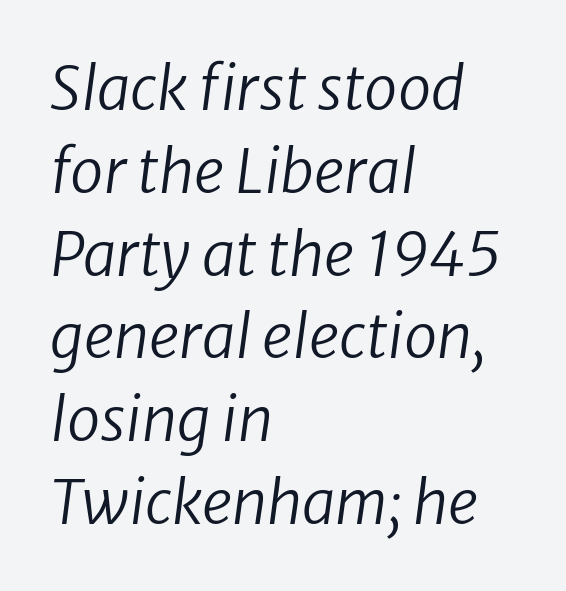
{"serif": "no", "bold": "no", "weight": "regular", "width": "normal", "stroke_contrast": "low", "x_height": "medium", "monospaced": "no", "underline": "no", "align": "left", "line_spacing": "normal", "line_spacing_ratio": 1.38, "letter_spacing": "normal", "letter_spacing_em": 0.0, "glyph_px": 60}
